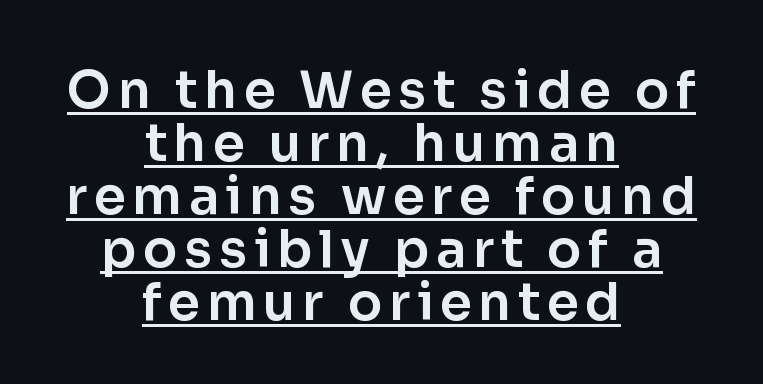
{"serif": "no", "italic": "no", "width": "normal", "stroke_contrast": "low", "x_height": "medium", "monospaced": "no", "underline": "yes", "align": "center", "line_spacing": "tight", "line_spacing_ratio": 1.04, "glyph_px": 51}
